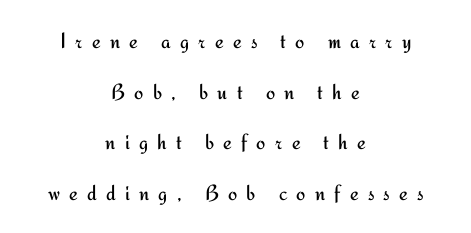
{"italic": "no", "bold": "no", "underline": "no", "align": "center", "line_spacing": "loose", "line_spacing_ratio": 2.3, "letter_spacing": "wide", "letter_spacing_em": 0.42, "glyph_px": 22}
